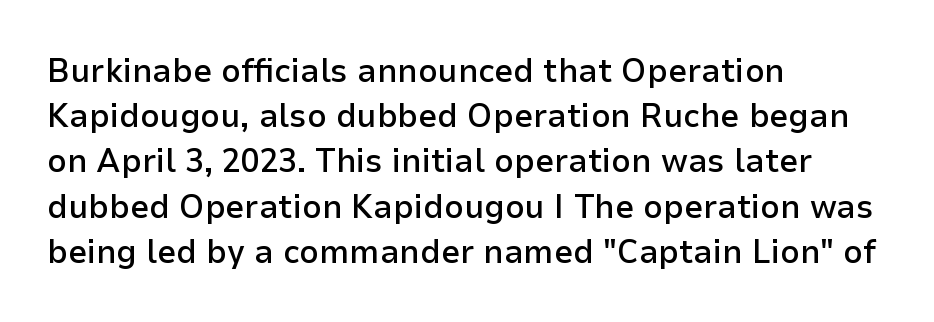
Q: Is the text bold? A: Semi-bold.
Q: Is the text italic (slanted)? A: No, it is upright.
Q: Is the typeface a serif or a sans-serif typeface? A: Sans-serif.
Q: Is the text underlined? A: No.
Q: How is the paragraph aligned? A: Left-aligned.
Q: Is the spacing between letters normal or unusually wide? A: Normal.
Q: Is the spacing between lines tight, normal or loose? A: Normal.
Q: Width (condensed, normal, or wide)? A: Normal.
Q: Stroke contrast? A: Low.
Q: x-height? A: Medium.
Q: Monospaced? A: No.
